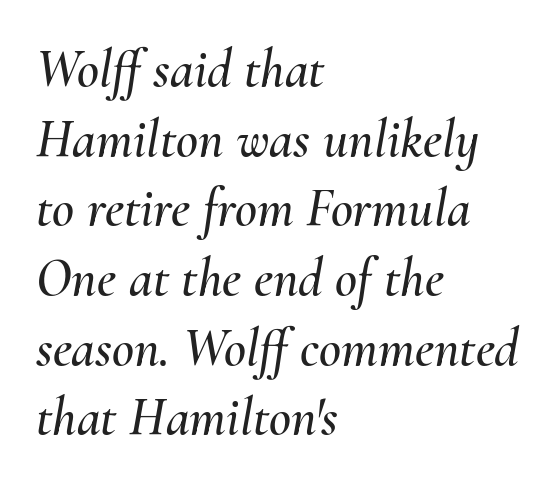
Do the characters align in a grid? No, the font is proportional. Normally led — the rows are evenly, conventionally spaced. This is oblique type, the kind used for emphasis or titles. Which margin do the lines hug? The left one — the right edge is uneven.
